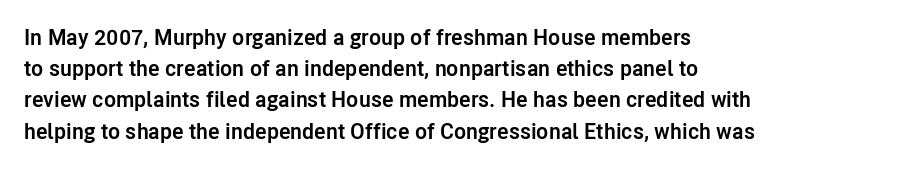
{"italic": "no", "bold": "yes", "underline": "no", "align": "left", "line_spacing": "normal", "line_spacing_ratio": 1.42, "letter_spacing": "normal", "letter_spacing_em": 0.0, "glyph_px": 22}
